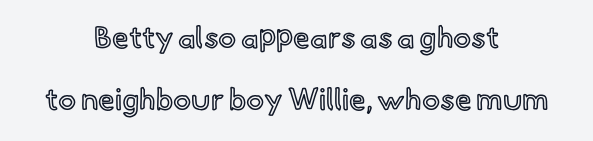
You could not count columns in this text — the font is proportionally spaced. Every stem runs plumb, perpendicular to the baseline. Each row of text sits above clean, open space. Visually the block forms a symmetrical silhouette, jagged on both flanks.
